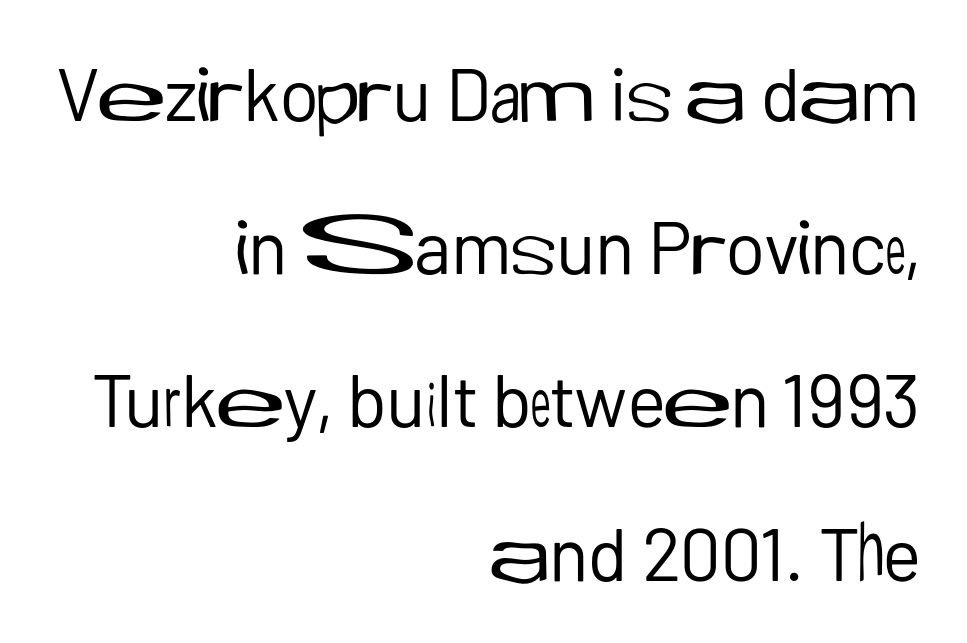
The image shows 74 px regular-weight sans-serif type, upright; set right-aligned, loose line spacing (2.07x), normal letter spacing, not underlined; low stroke contrast and a medium x-height.
